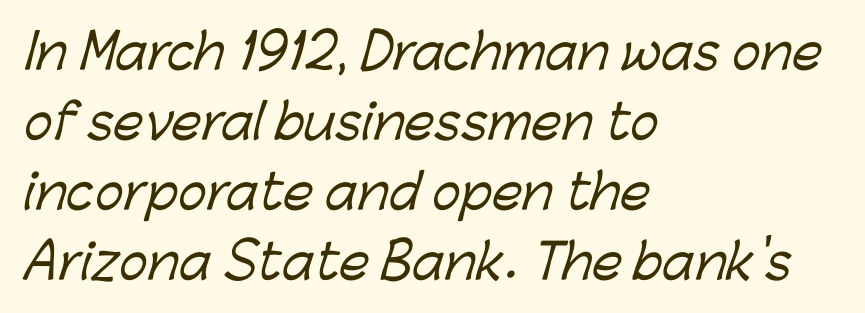
{"serif": "no", "width": "normal", "stroke_contrast": "low", "x_height": "medium", "monospaced": "no", "underline": "no", "align": "left", "line_spacing": "normal", "line_spacing_ratio": 1.46, "letter_spacing": "normal", "letter_spacing_em": 0.0, "glyph_px": 48}
